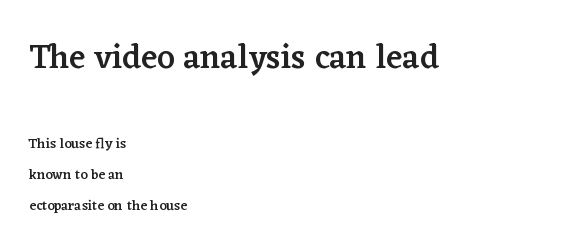
Q: Is the text bold? A: Semi-bold.
Q: Is the text italic (slanted)? A: No, it is upright.
Q: Is the typeface a serif or a sans-serif typeface? A: Serif.
Q: Is the text underlined? A: No.
Q: How is the paragraph aligned? A: Left-aligned.
Q: Is the spacing between letters normal or unusually wide? A: Normal.
Q: Is the spacing between lines tight, normal or loose? A: Loose.
Q: Which block of text is set in a larger size, the first (top) or the second (bottom)? A: The first (top) one.
Q: Width (condensed, normal, or wide)? A: Normal.
Q: Stroke contrast? A: Low.
Q: x-height? A: Medium.
Q: Monospaced? A: No.
